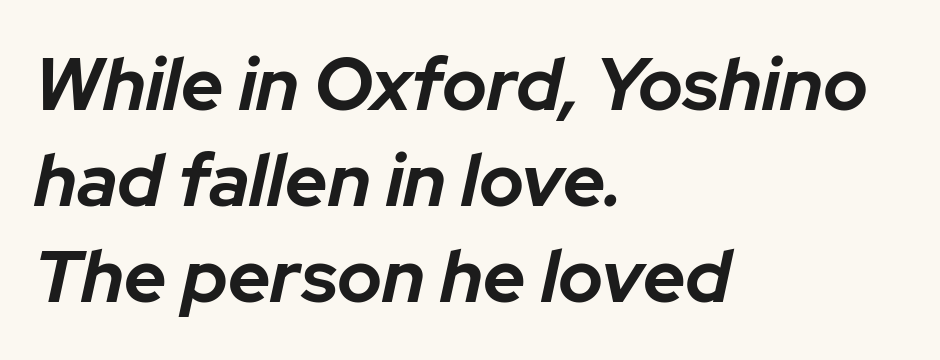
{"italic": "yes", "lean": "right", "slant_degrees": 12, "bold": "yes", "weight": "bold", "width": "normal", "stroke_contrast": "low", "x_height": "medium", "monospaced": "no", "underline": "no", "align": "left", "line_spacing": "normal", "line_spacing_ratio": 1.3, "letter_spacing": "normal", "letter_spacing_em": 0.0, "glyph_px": 74}
